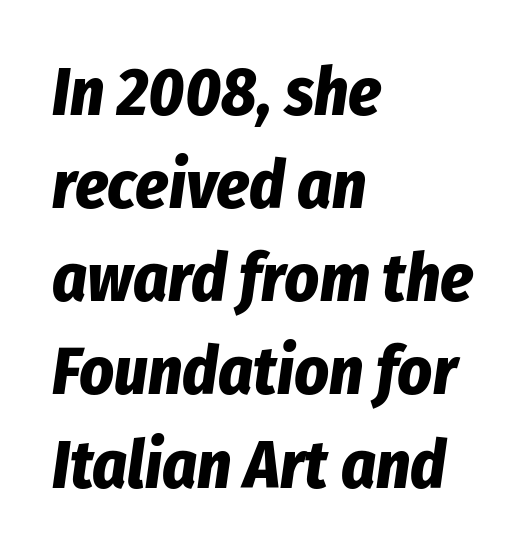
{"italic": "yes", "lean": "right", "slant_degrees": 8, "bold": "yes", "weight": "bold", "width": "condensed", "stroke_contrast": "low", "x_height": "medium", "monospaced": "no", "underline": "no", "align": "left", "line_spacing": "normal", "line_spacing_ratio": 1.39, "letter_spacing": "normal", "letter_spacing_em": 0.0, "glyph_px": 67}
